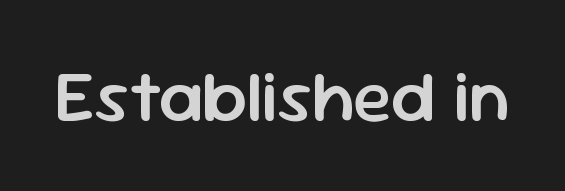
{"serif": "no", "italic": "no", "bold": "semi", "weight": "semibold", "width": "normal", "stroke_contrast": "low", "x_height": "medium", "monospaced": "no", "underline": "no", "letter_spacing": "normal", "letter_spacing_em": 0.0, "glyph_px": 73}
